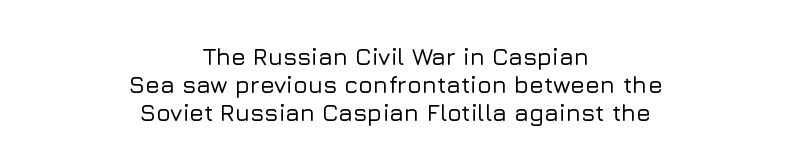
{"italic": "no", "underline": "no", "align": "center", "line_spacing_ratio": 1.16, "letter_spacing": "normal", "letter_spacing_em": 0.0, "glyph_px": 24}
